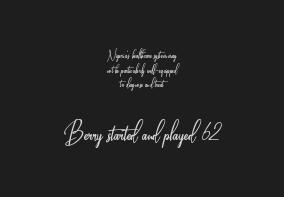
Q: Is the text bold? A: No.
Q: Is the text italic (slanted)? A: Yes.
Q: Is the typeface a serif or a sans-serif typeface? A: Sans-serif.
Q: Is the text underlined? A: No.
Q: How is the paragraph aligned? A: Centered.
Q: Is the spacing between letters normal or unusually wide? A: Normal.
Q: Is the spacing between lines tight, normal or loose? A: Tight.
Q: Which block of text is set in a larger size, the first (top) or the second (bottom)? A: The second (bottom) one.
Q: Width (condensed, normal, or wide)? A: Condensed.
Q: Stroke contrast? A: Low.
Q: x-height? A: Small.
Q: Monospaced? A: No.
